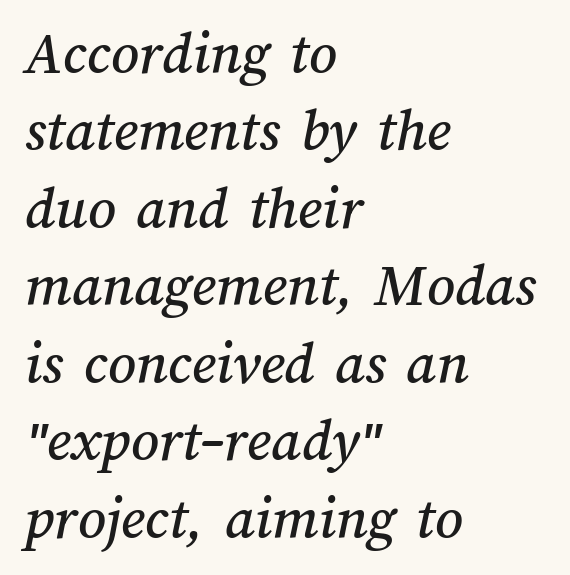
Q: Is the text underlined? A: No.
Q: How is the paragraph aligned? A: Left-aligned.
Q: Is the spacing between letters normal or unusually wide? A: Normal.
Q: Is the spacing between lines tight, normal or loose? A: Normal.
Q: Width (condensed, normal, or wide)? A: Normal.
Q: Stroke contrast? A: Medium.
Q: x-height? A: Medium.
Q: Monospaced? A: No.
